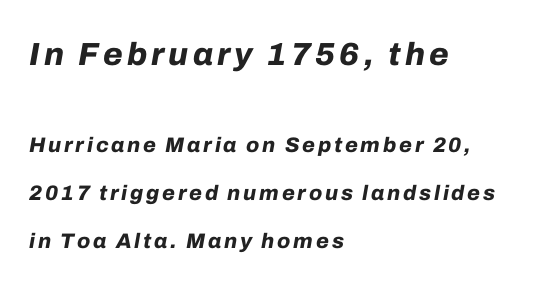
One-word summary of the alignment: left. Think of a printed novel: that variable character pitch is what you see here. The typography opts for an oblique posture over an upright one. Typesetter's note — upper block bumped up in size, lower block left smaller.
